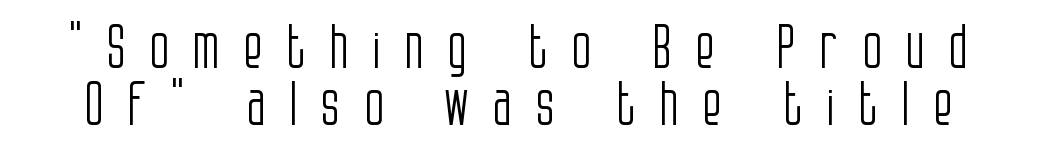
If you measured baseline to baseline, you'd find a short distance. The rendering inserts visible extra space after every character. Serifs: no, the terminals of the letterforms are clean. Characters remain perfectly vertical along every line.
